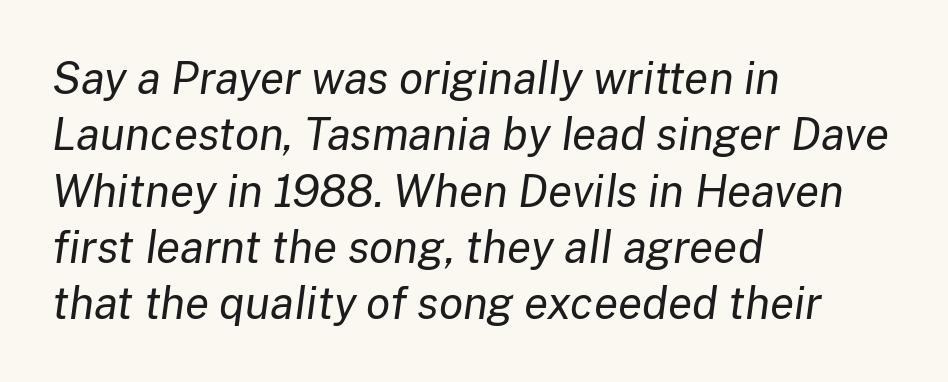
{"italic": "yes", "lean": "right", "slant_degrees": 8, "bold": "no", "weight": "regular", "width": "normal", "stroke_contrast": "low", "x_height": "medium", "monospaced": "no", "underline": "no", "align": "left", "line_spacing": "normal", "line_spacing_ratio": 1.28, "letter_spacing": "normal", "letter_spacing_em": 0.0, "glyph_px": 44}
